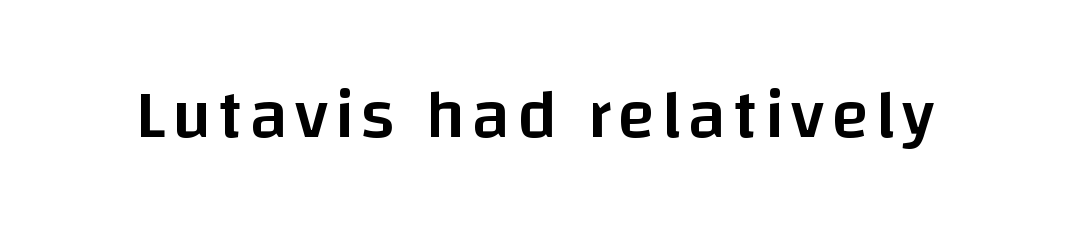
The image shows 69 px semibold sans-serif type, upright; set not underlined; low stroke contrast and a large x-height.
